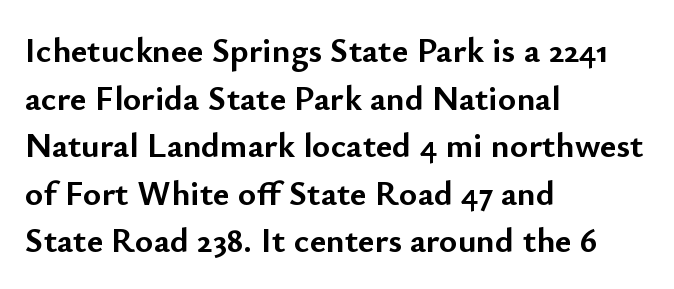
The image shows 35 px semibold sans-serif type, upright; set left-aligned, normal line spacing (1.36x), normal letter spacing, not underlined; low stroke contrast and a small x-height.
